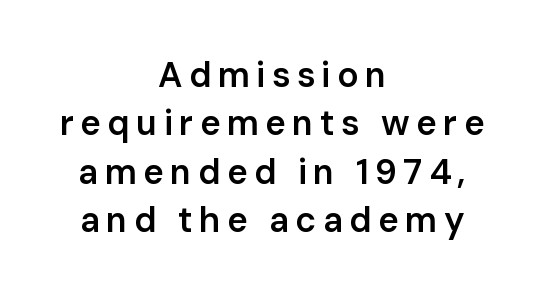
Q: Is the text bold? A: Semi-bold.
Q: Is the text italic (slanted)? A: No, it is upright.
Q: Is the typeface a serif or a sans-serif typeface? A: Sans-serif.
Q: Is the text underlined? A: No.
Q: How is the paragraph aligned? A: Centered.
Q: Is the spacing between lines tight, normal or loose? A: Normal.
Q: Width (condensed, normal, or wide)? A: Normal.
Q: Stroke contrast? A: Low.
Q: x-height? A: Medium.
Q: Monospaced? A: No.
